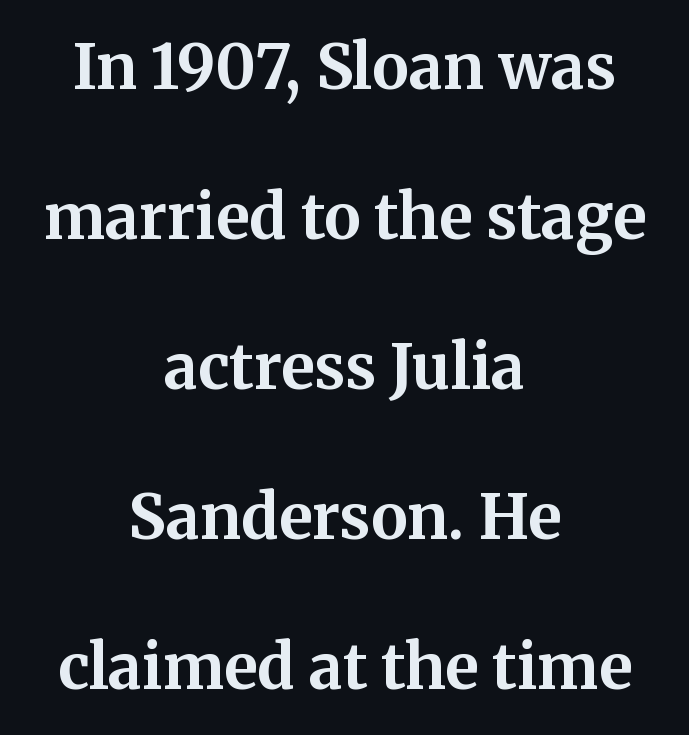
A full-strength bold gives these letters their thick strokes. Each letter keeps its own natural width here, so spacing adapts to shape. Has an underline been added? It has not. Do the letters lean? They stand straight.
